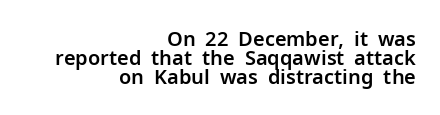
The image shows 20 px text type, upright; set right-aligned, tight line spacing (0.96x), normal letter spacing, not underlined.
